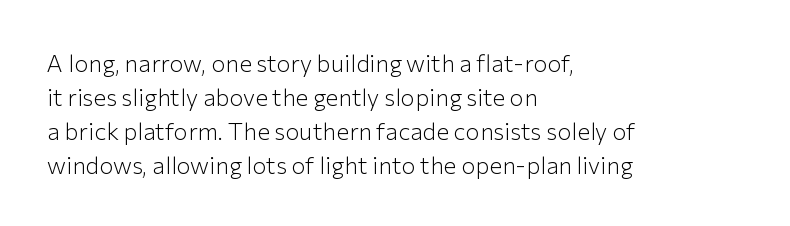
{"italic": "no", "bold": "no", "underline": "no", "align": "left", "line_spacing": "normal", "line_spacing_ratio": 1.41, "letter_spacing": "normal", "letter_spacing_em": 0.0, "glyph_px": 24}
